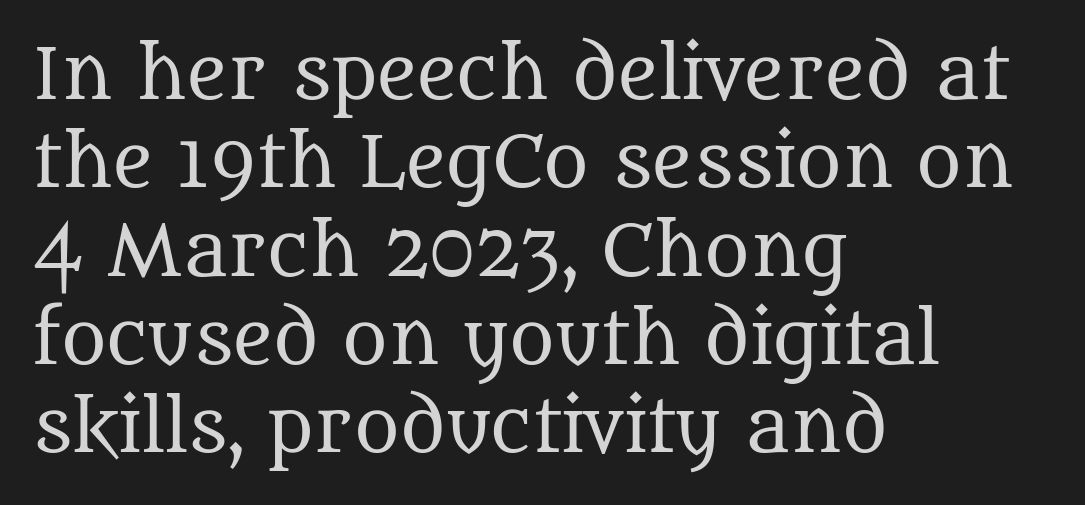
The text block is weighted toward the left margin, trailing off unevenly rightward. This block has exactly the height ordinary leading produces. Between one letter and the next there's only the usual sliver of space. The area under the type is left untouched. The specimen reads as upright at a glance. Does the type have serifs? Yes, each stem ends in a small foot.
